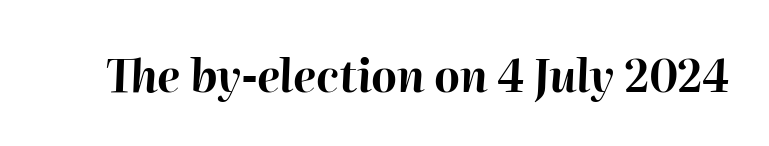
Q: Is the text bold? A: Yes.
Q: Is the text italic (slanted)? A: Yes, it leans right by about 2 degrees.
Q: Is the text underlined? A: No.
Q: Is the spacing between letters normal or unusually wide? A: Normal.
Q: Width (condensed, normal, or wide)? A: Normal.
Q: Stroke contrast? A: High.
Q: x-height? A: Medium.
Q: Monospaced? A: No.
